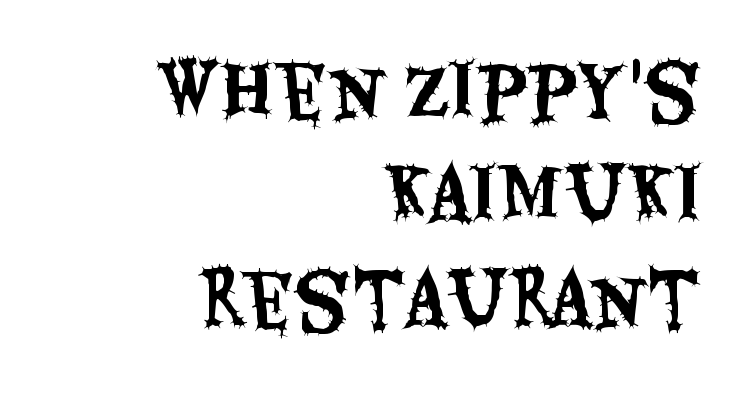
Q: Is the text italic (slanted)? A: No, it is upright.
Q: Is the typeface a serif or a sans-serif typeface? A: Sans-serif.
Q: Is the text underlined? A: No.
Q: How is the paragraph aligned? A: Right-aligned.
Q: Is the spacing between letters normal or unusually wide? A: Normal.
Q: Is the spacing between lines tight, normal or loose? A: Normal.
Q: Width (condensed, normal, or wide)? A: Condensed.
Q: Stroke contrast? A: Medium.
Q: x-height? A: Large.
Q: Monospaced? A: No.
